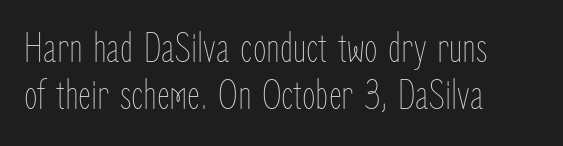
Q: Is the text bold? A: No.
Q: Is the text italic (slanted)? A: No, it is upright.
Q: Is the text underlined? A: No.
Q: How is the paragraph aligned? A: Left-aligned.
Q: Is the spacing between letters normal or unusually wide? A: Normal.
Q: Is the spacing between lines tight, normal or loose? A: Tight.
Q: Width (condensed, normal, or wide)? A: Condensed.
Q: Stroke contrast? A: Low.
Q: x-height? A: Medium.
Q: Monospaced? A: No.
